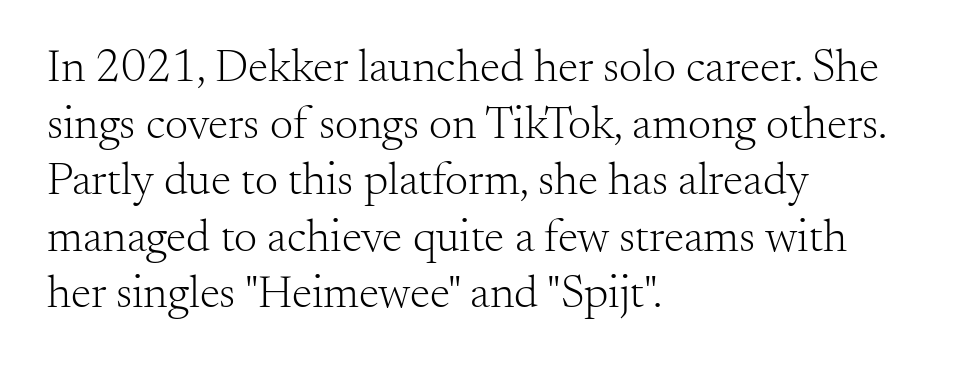
{"serif": "yes", "italic": "no", "bold": "no", "weight": "light", "width": "normal", "stroke_contrast": "medium", "x_height": "small", "monospaced": "no", "underline": "no", "align": "left", "line_spacing_ratio": 1.23, "letter_spacing": "normal", "letter_spacing_em": 0.0, "glyph_px": 46}
